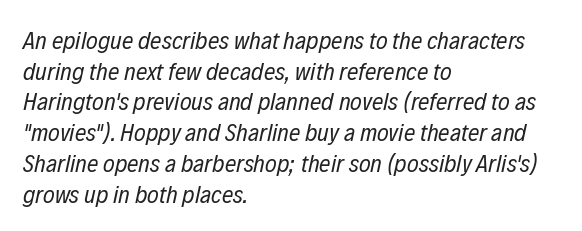
Casual observation: everything's shoved over to the left. The font's italic variant was chosen for this text. A light-to-regular cut is what we see here. Observe the ordinary spacing: letters are neighbours, not strangers.
